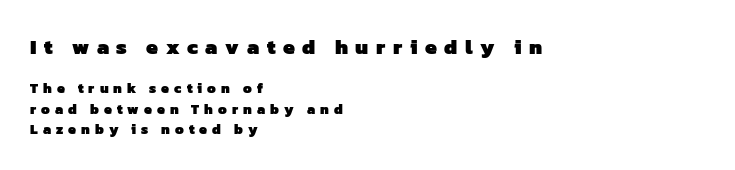
{"bold": "yes", "underline": "no", "align": "left", "line_spacing": "normal", "line_spacing_ratio": 1.45, "letter_spacing": "wide", "letter_spacing_em": 0.36, "larger_block": "first", "size_ratio": 1.5, "glyph_px": 21}
